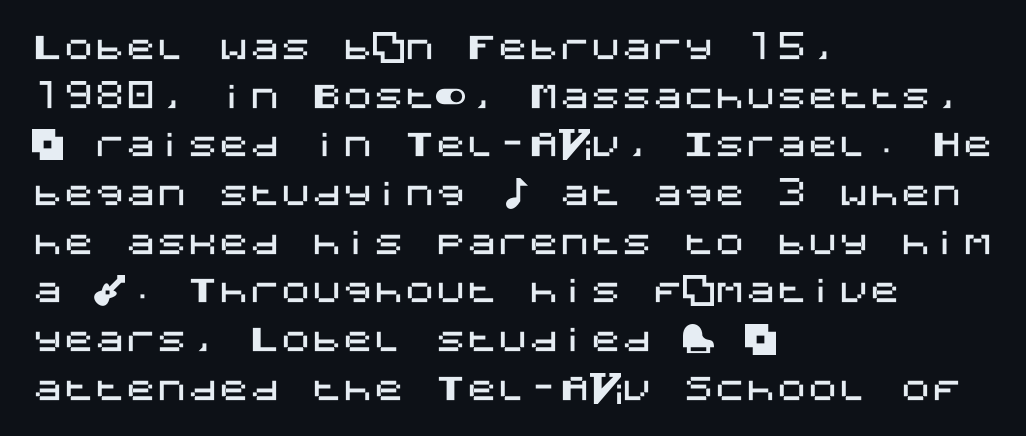
The image shows 31 px sans-serif type, upright; set left-aligned, normal line spacing (1.57x), normal letter spacing, not underlined; medium stroke contrast and a large x-height.
